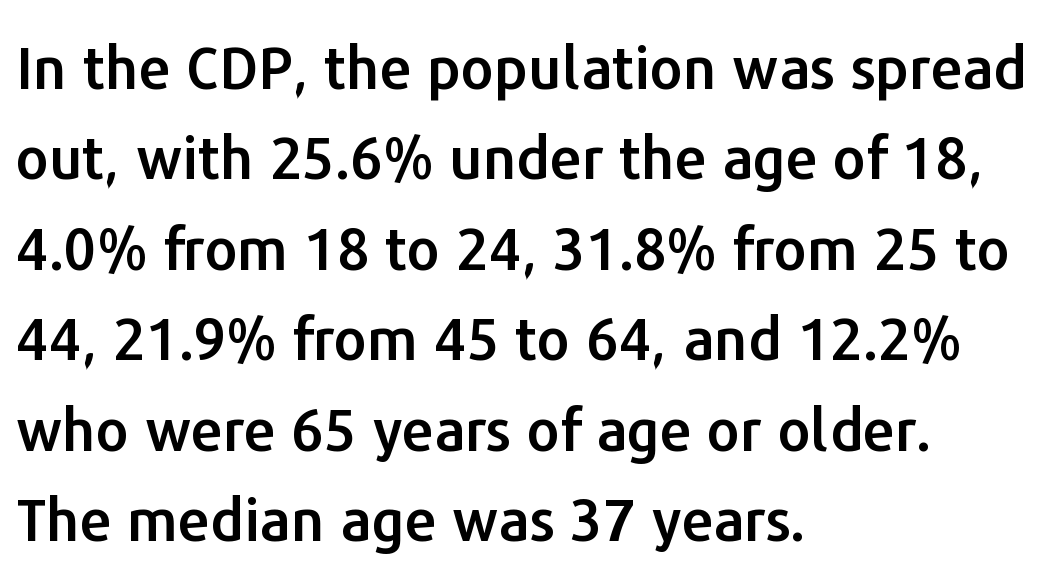
Q: Is the text italic (slanted)? A: No, it is upright.
Q: Is the typeface a serif or a sans-serif typeface? A: Sans-serif.
Q: Is the text underlined? A: No.
Q: How is the paragraph aligned? A: Left-aligned.
Q: Is the spacing between letters normal or unusually wide? A: Normal.
Q: Is the spacing between lines tight, normal or loose? A: Normal.
Q: Width (condensed, normal, or wide)? A: Normal.
Q: Stroke contrast? A: Low.
Q: x-height? A: Medium.
Q: Monospaced? A: No.
